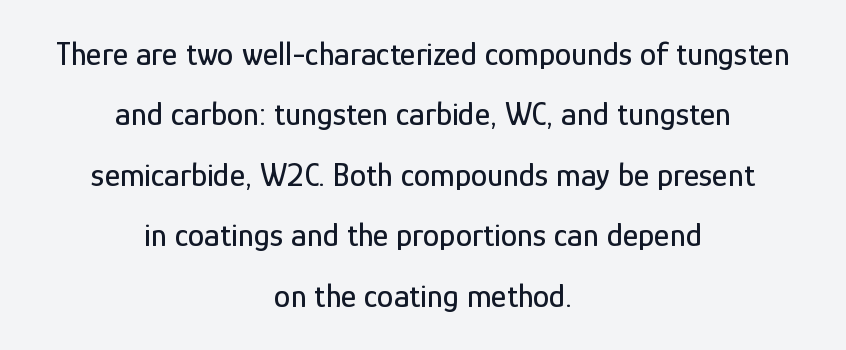
In CSS terms this would be text-align: center. Descenders are the only things crossing below the line. These lines were composed using upright roman letters. Think of a printed novel: that variable character pitch is what you see here. Unlike a traditional serif, this face leaves its strokes unadorned.
